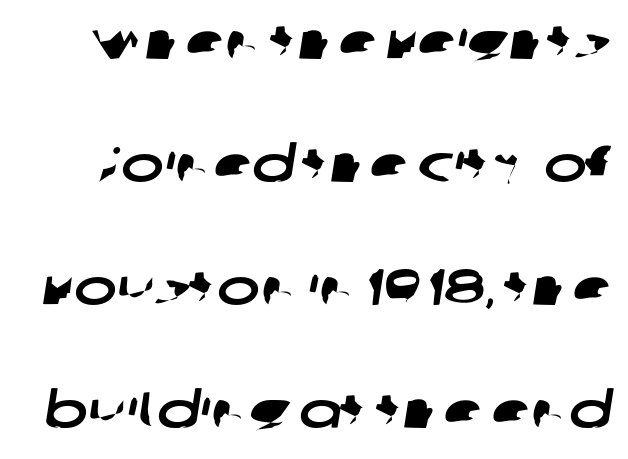
{"serif": "no", "width": "wide", "stroke_contrast": "low", "x_height": "large", "monospaced": "no", "underline": "no", "line_spacing": "loose", "line_spacing_ratio": 2.41, "letter_spacing": "normal", "letter_spacing_em": 0.0, "glyph_px": 51}
